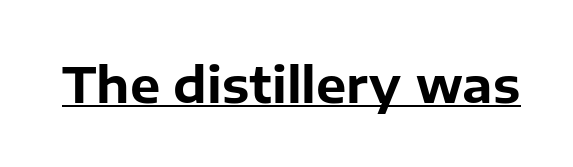
{"serif": "no", "italic": "no", "bold": "yes", "weight": "bold", "width": "normal", "stroke_contrast": "low", "x_height": "medium", "monospaced": "no", "underline": "yes", "letter_spacing": "normal", "letter_spacing_em": 0.0, "glyph_px": 48}
